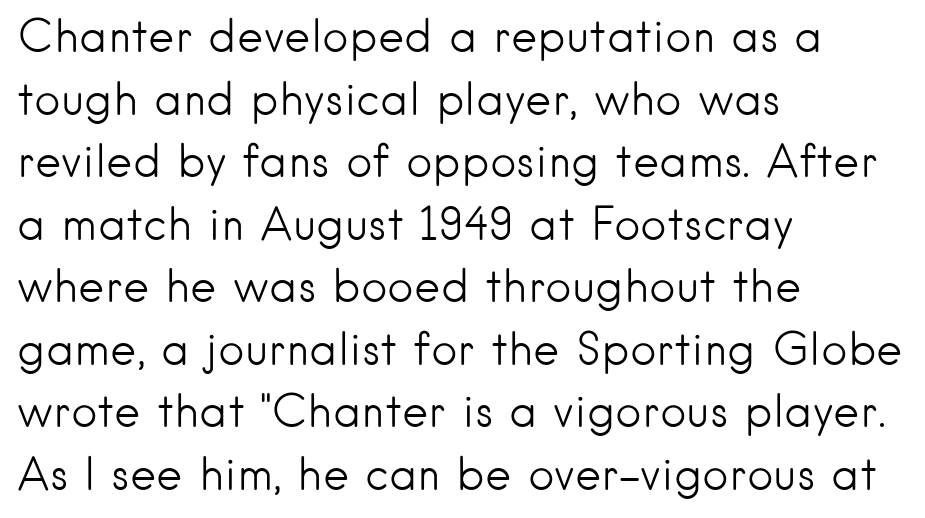
The image shows 45 px light sans-serif type, upright; set left-aligned, normal line spacing (1.39x), normal letter spacing, not underlined; low stroke contrast and a small x-height.
